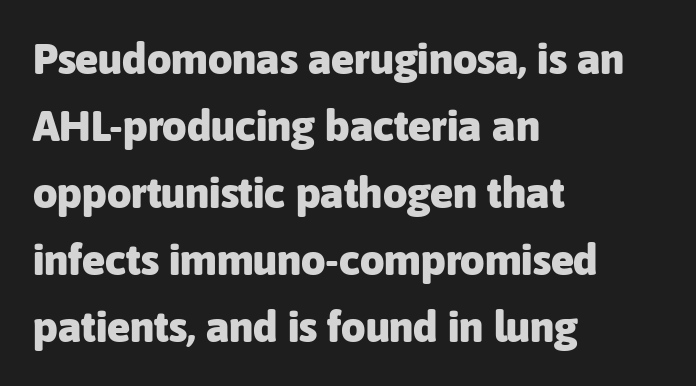
Q: Is the text bold? A: Yes.
Q: Is the text italic (slanted)? A: No, it is upright.
Q: Is the typeface a serif or a sans-serif typeface? A: Sans-serif.
Q: Is the text underlined? A: No.
Q: How is the paragraph aligned? A: Left-aligned.
Q: Is the spacing between letters normal or unusually wide? A: Normal.
Q: Is the spacing between lines tight, normal or loose? A: Normal.
Q: Width (condensed, normal, or wide)? A: Normal.
Q: Stroke contrast? A: Low.
Q: x-height? A: Medium.
Q: Monospaced? A: No.
